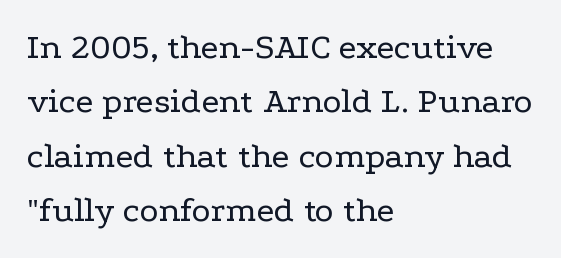
Q: Is the text bold? A: No.
Q: Is the text italic (slanted)? A: No, it is upright.
Q: Is the typeface a serif or a sans-serif typeface? A: Serif.
Q: Is the text underlined? A: No.
Q: How is the paragraph aligned? A: Left-aligned.
Q: Is the spacing between letters normal or unusually wide? A: Normal.
Q: Is the spacing between lines tight, normal or loose? A: Normal.
Q: Width (condensed, normal, or wide)? A: Wide.
Q: Stroke contrast? A: Low.
Q: x-height? A: Medium.
Q: Monospaced? A: No.
